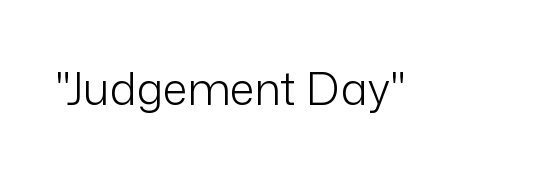
The image shows 45 px light sans-serif type, upright; set normal letter spacing, not underlined; low stroke contrast and a medium x-height.
